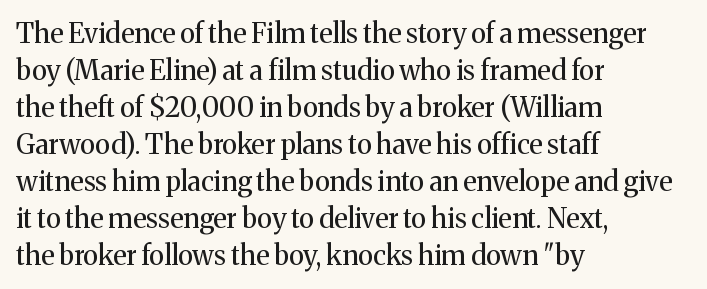
The image shows 27 px text type, upright; set left-aligned, normal line spacing (1.37x), normal letter spacing, not underlined.
